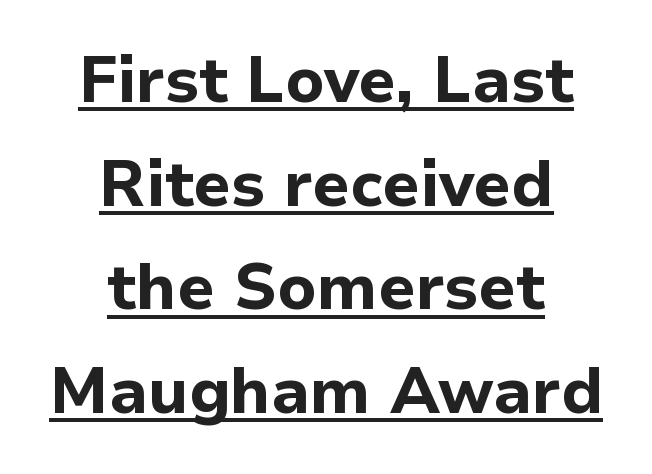
Is the letter spacing exaggerated? No — it looks like the ordinary default. Grotesque or geometric, the face here clearly has no serifs. The whitespace from short lines is split evenly between both sides. These words are printed bold, with thick strokes throughout. Rows of type keep a routine distance in the vertical direction.
